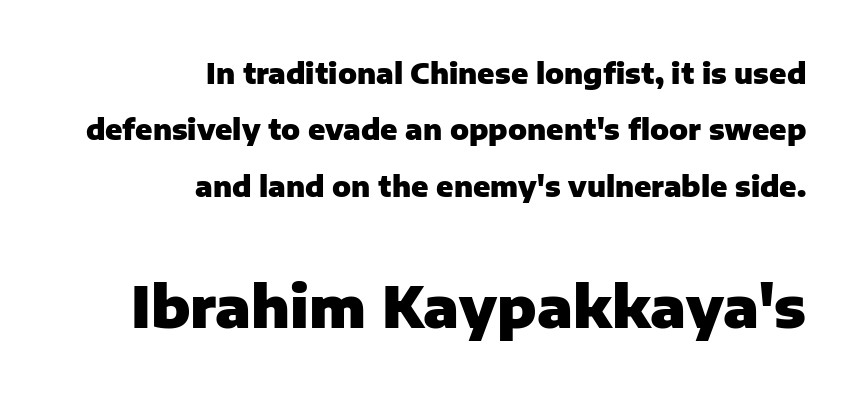
Q: Is the text bold? A: Yes.
Q: Is the text italic (slanted)? A: No, it is upright.
Q: Is the typeface a serif or a sans-serif typeface? A: Sans-serif.
Q: Is the text underlined? A: No.
Q: How is the paragraph aligned? A: Right-aligned.
Q: Is the spacing between letters normal or unusually wide? A: Normal.
Q: Is the spacing between lines tight, normal or loose? A: Loose.
Q: Which block of text is set in a larger size, the first (top) or the second (bottom)? A: The second (bottom) one.
Q: Width (condensed, normal, or wide)? A: Normal.
Q: Stroke contrast? A: Low.
Q: x-height? A: Medium.
Q: Monospaced? A: No.
